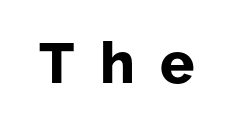
{"serif": "no", "italic": "no", "bold": "yes", "weight": "bold", "width": "normal", "stroke_contrast": "low", "x_height": "medium", "monospaced": "no", "underline": "no", "letter_spacing": "wide", "letter_spacing_em": 0.45, "glyph_px": 57}
